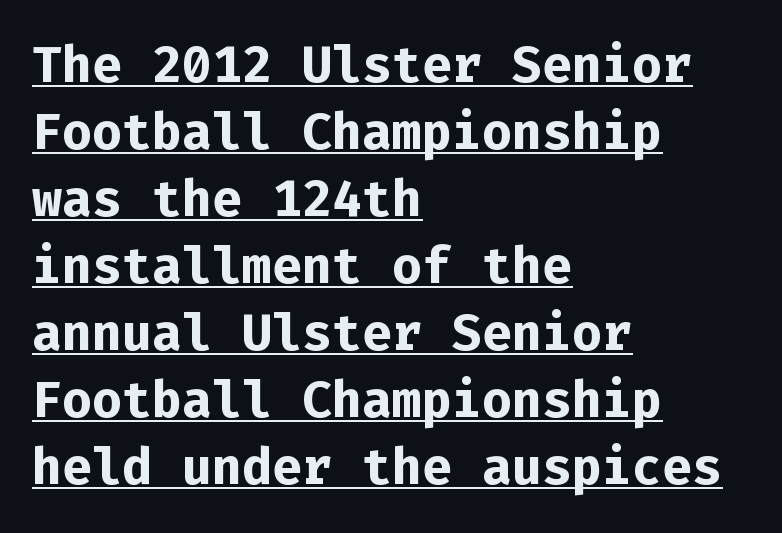
Q: Is the text bold? A: Yes.
Q: Is the text italic (slanted)? A: No, it is upright.
Q: Is the typeface a serif or a sans-serif typeface? A: Sans-serif.
Q: Is the text underlined? A: Yes.
Q: How is the paragraph aligned? A: Left-aligned.
Q: Is the spacing between letters normal or unusually wide? A: Normal.
Q: Is the spacing between lines tight, normal or loose? A: Normal.
Q: Width (condensed, normal, or wide)? A: Normal.
Q: Stroke contrast? A: Low.
Q: x-height? A: Medium.
Q: Monospaced? A: Yes.
